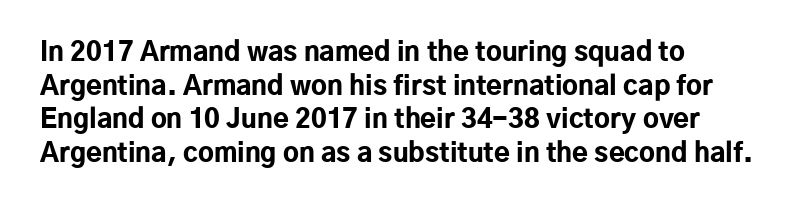
{"italic": "no", "bold": "yes", "underline": "no", "line_spacing": "normal", "line_spacing_ratio": 1.29, "letter_spacing": "normal", "letter_spacing_em": 0.0, "glyph_px": 26}
